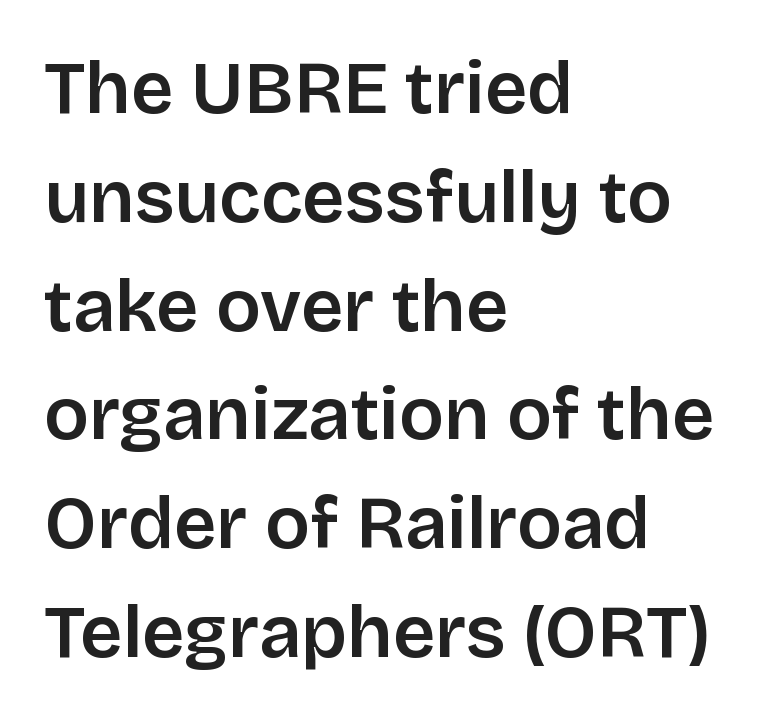
The area under the type is left untouched. Font category for this specimen: sans-serif. The compositor pushed each line to the left boundary. Evenly set lines give the paragraph a standard silhouette. The font's upright variant was chosen for this text.
